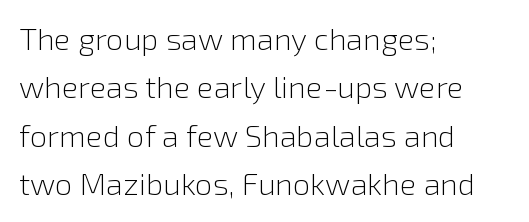
The image shows 31 px light sans-serif type, upright; set left-aligned, normal line spacing (1.56x), normal letter spacing, not underlined; a medium x-height.
